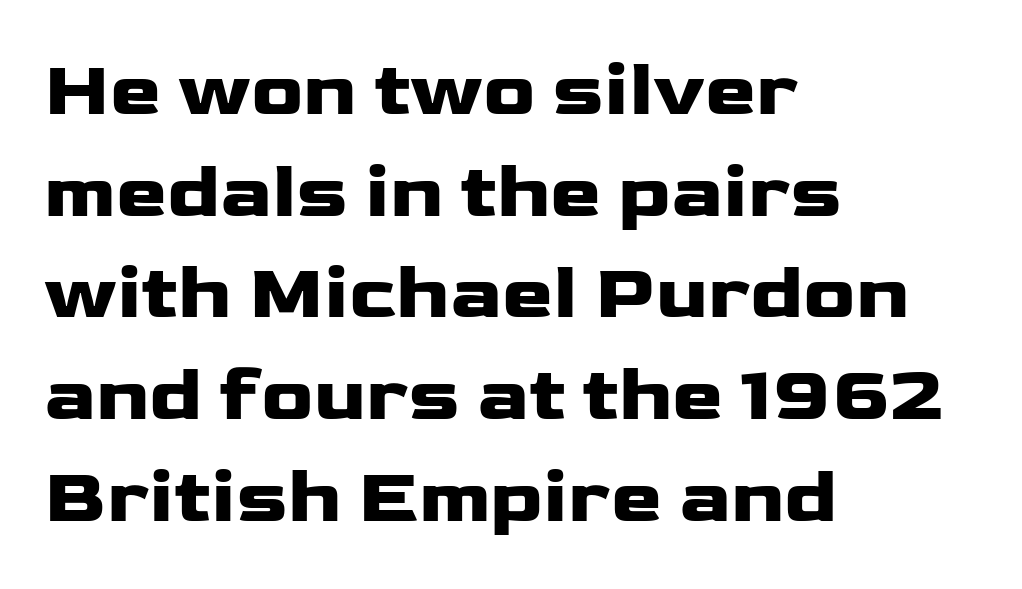
The setting favours the left margin, as ordinary paragraphs usually do. Notice how thick the strokes are: this is what a full bold looks like. The vertical gap from one line to the next is medium. The designer went with a sans here, leaving each stem footless. This sample has the flowing, uneven cadence of proportional lettering.
